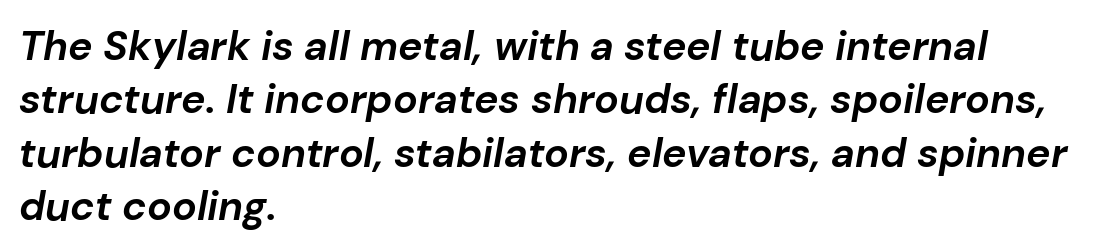
Tracking here is standard; glyphs follow each other at the usual distance. The characters look thick and weighty, a clear bold. The letters are slanted; this is an italic face. The space directly below the letters is spotless. Quick note: interline space is typical.
